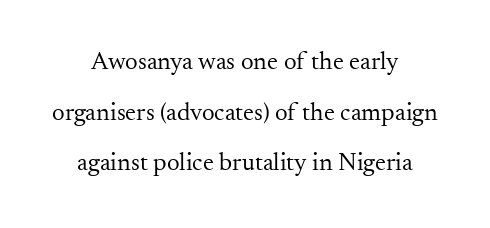
The paragraph has two soft edges and a firm central axis. The specimen reads as upright at a glance. Nobody drew a line under any word here. The typesetting does not lean heavy: it is not bold. The lines are spread far apart with generous leading.
